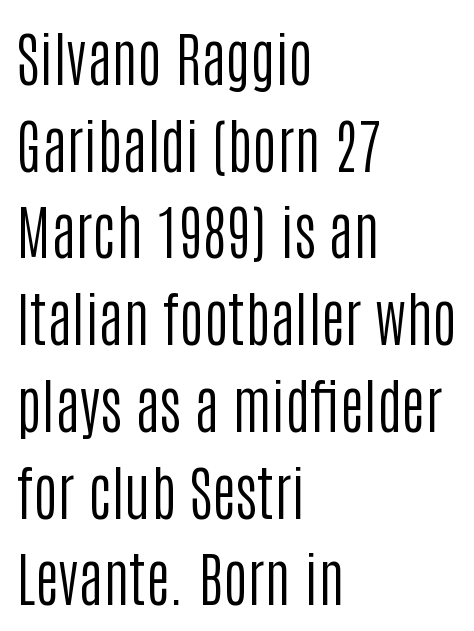
{"serif": "no", "italic": "no", "bold": "no", "weight": "regular", "width": "condensed", "stroke_contrast": "low", "x_height": "large", "monospaced": "no", "underline": "no", "align": "left", "line_spacing": "normal", "line_spacing_ratio": 1.47, "letter_spacing": "normal", "letter_spacing_em": 0.0, "glyph_px": 59}
